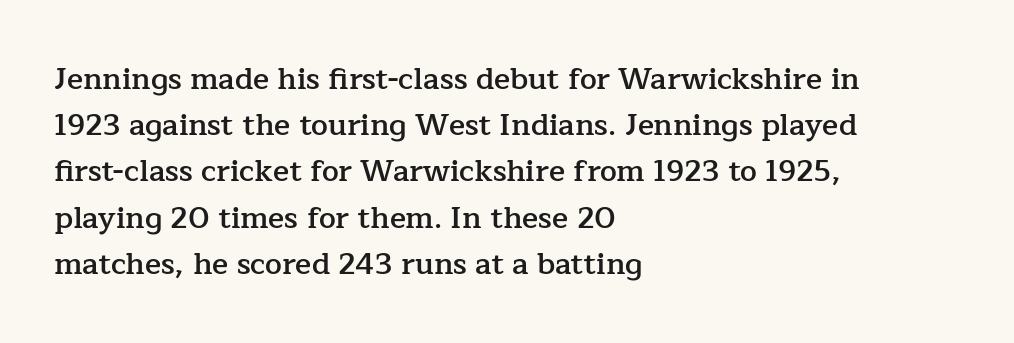
{"serif": "yes", "italic": "no", "bold": "semi", "weight": "semibold", "width": "normal", "stroke_contrast": "low", "x_height": "medium", "monospaced": "no", "underline": "no", "align": "left", "line_spacing": "normal", "line_spacing_ratio": 1.54, "letter_spacing": "normal", "letter_spacing_em": 0.0, "glyph_px": 30}
